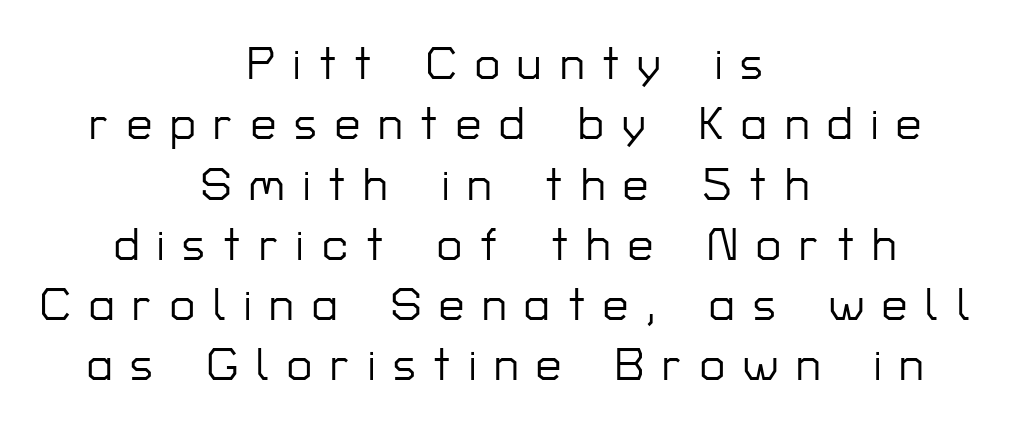
Q: Is the text italic (slanted)? A: No, it is upright.
Q: Is the typeface a serif or a sans-serif typeface? A: Sans-serif.
Q: Is the text underlined? A: No.
Q: How is the paragraph aligned? A: Centered.
Q: Is the spacing between letters normal or unusually wide? A: Unusually wide.
Q: Is the spacing between lines tight, normal or loose? A: Normal.
Q: Width (condensed, normal, or wide)? A: Normal.
Q: Stroke contrast? A: Low.
Q: x-height? A: Medium.
Q: Monospaced? A: No.
